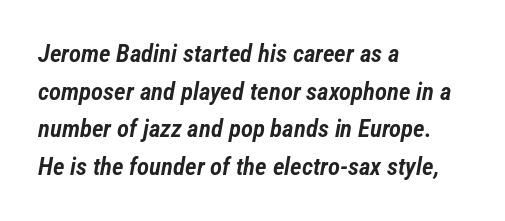
Q: Is the text bold? A: Semi-bold.
Q: Is the text italic (slanted)? A: Yes, it leans right by about 12 degrees.
Q: Is the text underlined? A: No.
Q: How is the paragraph aligned? A: Left-aligned.
Q: Is the spacing between letters normal or unusually wide? A: Normal.
Q: Is the spacing between lines tight, normal or loose? A: Normal.
